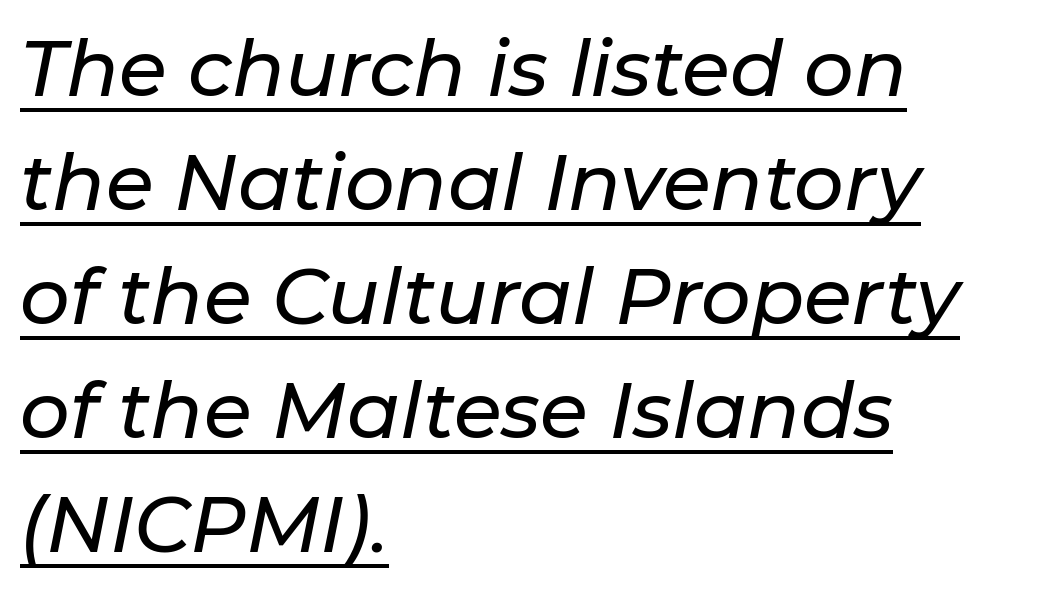
The image shows 78 px text type, italic (leaning right); set left-aligned, normal line spacing (1.46x), normal letter spacing, underlined; low stroke contrast and a medium x-height.
